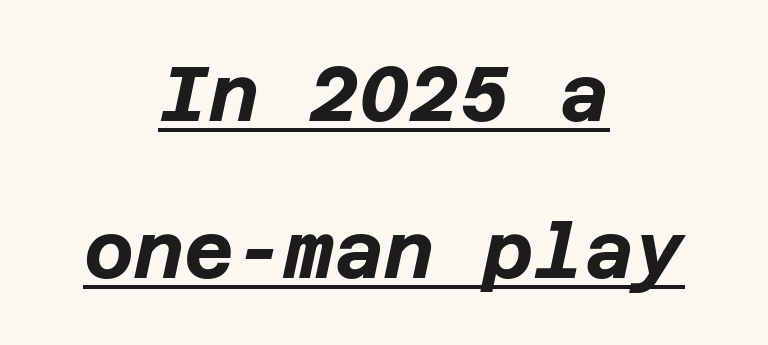
{"italic": "yes", "lean": "right", "slant_degrees": 12, "bold": "yes", "weight": "bold", "width": "normal", "stroke_contrast": "low", "x_height": "large", "underline": "yes", "align": "center", "line_spacing": "loose", "line_spacing_ratio": 2.04, "letter_spacing": "normal", "letter_spacing_em": 0.0, "glyph_px": 77}
